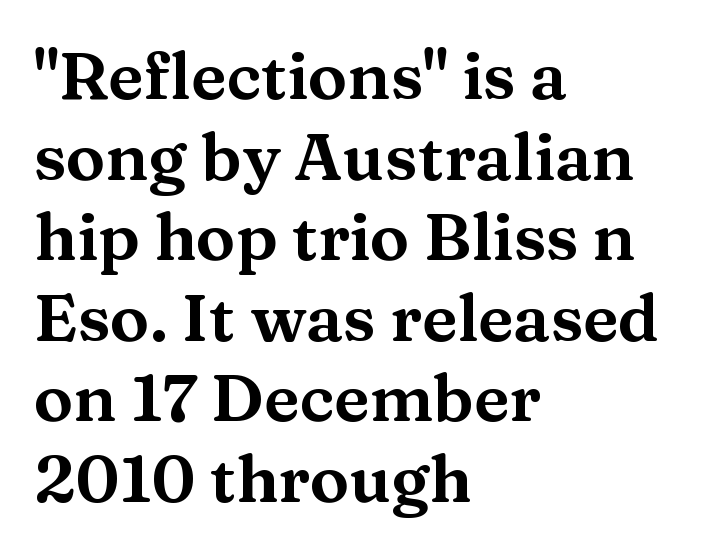
{"serif": "yes", "italic": "no", "width": "wide", "stroke_contrast": "medium", "x_height": "medium", "monospaced": "no", "underline": "no", "align": "left", "line_spacing_ratio": 1.22, "letter_spacing": "normal", "letter_spacing_em": 0.0, "glyph_px": 66}
